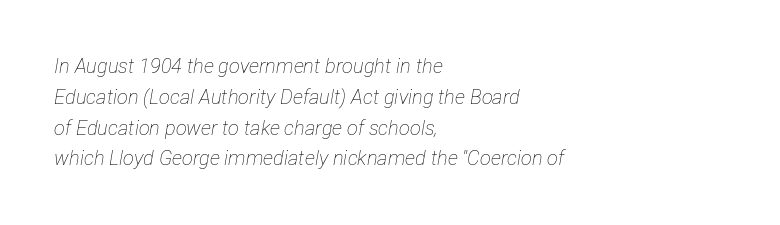
Q: Is the text bold? A: No.
Q: Is the text italic (slanted)? A: Yes, it leans right by about 12 degrees.
Q: Is the text underlined? A: No.
Q: How is the paragraph aligned? A: Left-aligned.
Q: Is the spacing between letters normal or unusually wide? A: Normal.
Q: Is the spacing between lines tight, normal or loose? A: Normal.
